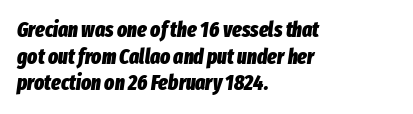
{"italic": "yes", "lean": "right", "slant_degrees": 8, "bold": "yes", "underline": "no", "align": "left", "line_spacing": "normal", "line_spacing_ratio": 1.27, "letter_spacing": "normal", "letter_spacing_em": 0.0, "glyph_px": 21}
